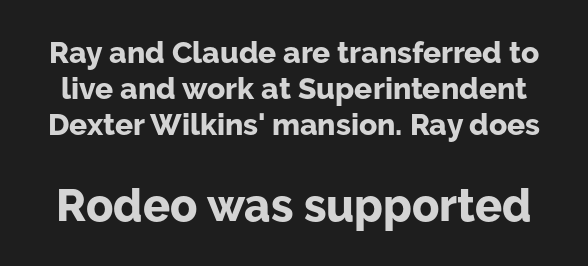
Q: Is the text bold? A: Yes.
Q: Is the text italic (slanted)? A: No, it is upright.
Q: Is the typeface a serif or a sans-serif typeface? A: Sans-serif.
Q: Is the text underlined? A: No.
Q: Is the spacing between letters normal or unusually wide? A: Normal.
Q: Which block of text is set in a larger size, the first (top) or the second (bottom)? A: The second (bottom) one.
Q: Width (condensed, normal, or wide)? A: Normal.
Q: Stroke contrast? A: Low.
Q: x-height? A: Medium.
Q: Monospaced? A: No.
